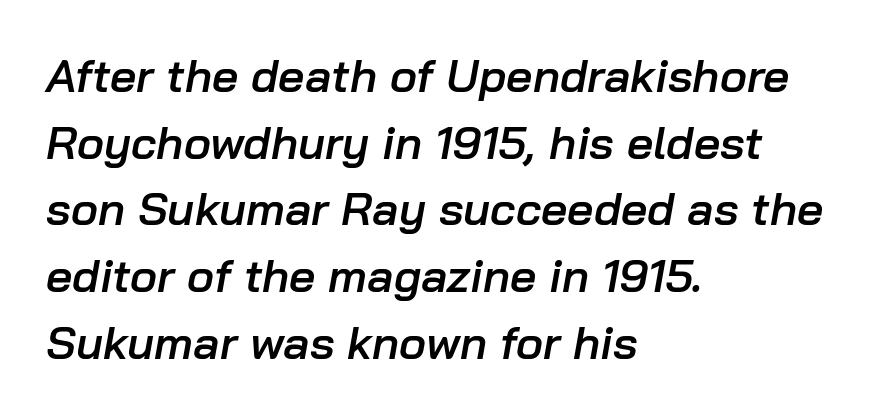
Q: Is the text bold? A: Semi-bold.
Q: Is the text italic (slanted)? A: Yes, it leans right by about 10 degrees.
Q: Is the text underlined? A: No.
Q: How is the paragraph aligned? A: Left-aligned.
Q: Is the spacing between letters normal or unusually wide? A: Normal.
Q: Is the spacing between lines tight, normal or loose? A: Normal.
Q: Width (condensed, normal, or wide)? A: Normal.
Q: Stroke contrast? A: Low.
Q: x-height? A: Medium.
Q: Monospaced? A: No.
